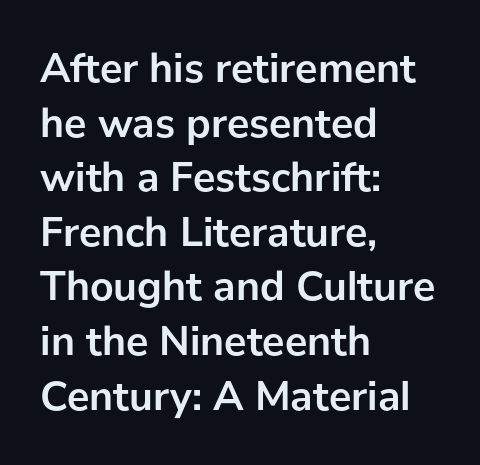
{"serif": "no", "italic": "no", "bold": "yes", "weight": "semibold", "width": "normal", "stroke_contrast": "low", "x_height": "medium", "monospaced": "no", "underline": "no", "align": "left", "line_spacing": "normal", "line_spacing_ratio": 1.3, "letter_spacing": "normal", "letter_spacing_em": 0.0, "glyph_px": 42}
